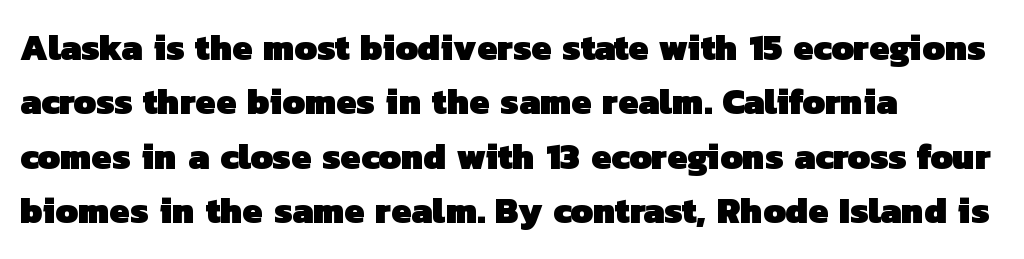
The letters sit at their default tracking, neither squeezed nor spread. Varying glyph widths throughout — classic text-font behaviour. Classification — sans serif. Successive baselines arrive at the customary interval.
